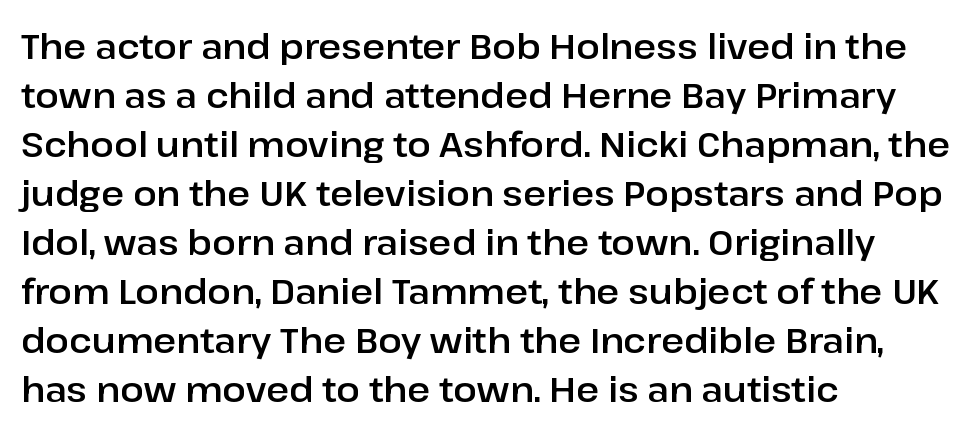
Nope, not italic — everything's standing straight. In terms of leading, this rendering sits right in the middle. Lines of text with bare space underneath. Each letter's strokes conclude bluntly, with no projecting serifs. Casual observation: everything's shoved over to the left. Character widths vary here, with narrow letters taking less room than wide ones.
